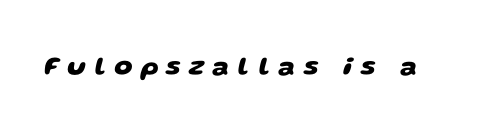
The image shows 26 px bold type; set unusually wide letter spacing (+0.31 em), not underlined.
